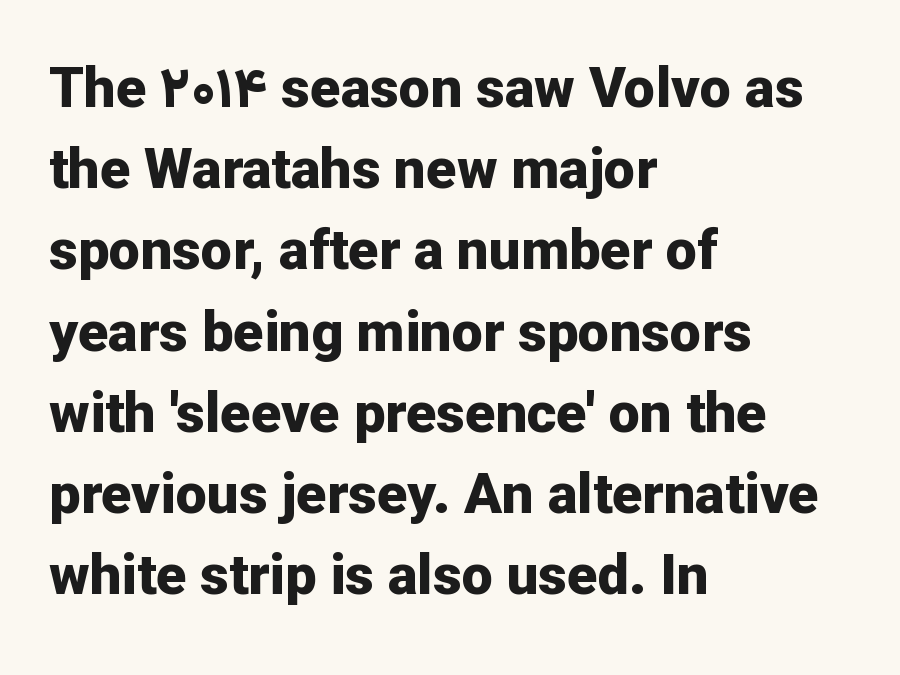
Q: Is the text bold? A: Yes.
Q: Is the text italic (slanted)? A: No, it is upright.
Q: Is the typeface a serif or a sans-serif typeface? A: Sans-serif.
Q: Is the text underlined? A: No.
Q: How is the paragraph aligned? A: Left-aligned.
Q: Is the spacing between letters normal or unusually wide? A: Normal.
Q: Is the spacing between lines tight, normal or loose? A: Normal.
Q: Width (condensed, normal, or wide)? A: Normal.
Q: Stroke contrast? A: Low.
Q: x-height? A: Medium.
Q: Monospaced? A: No.
